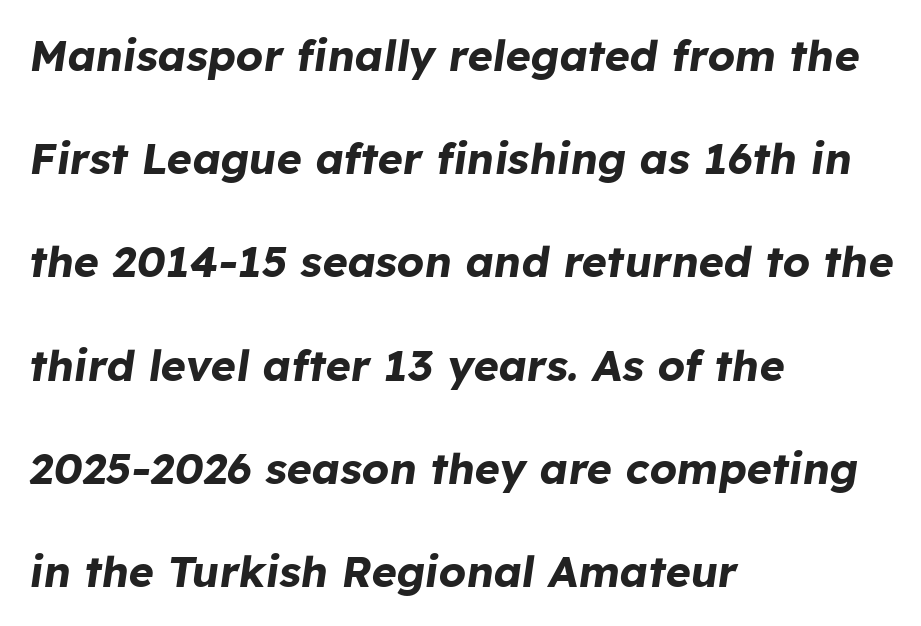
{"italic": "yes", "lean": "right", "slant_degrees": 8, "bold": "yes", "weight": "bold", "width": "normal", "stroke_contrast": "low", "x_height": "medium", "monospaced": "no", "underline": "no", "align": "left", "line_spacing": "loose", "line_spacing_ratio": 2.4, "letter_spacing": "normal", "letter_spacing_em": 0.0, "glyph_px": 43}
